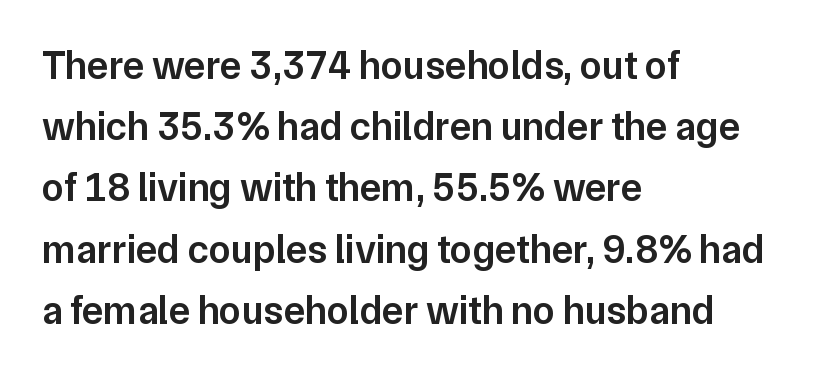
Q: Is the text bold? A: Semi-bold.
Q: Is the text italic (slanted)? A: No, it is upright.
Q: Is the typeface a serif or a sans-serif typeface? A: Sans-serif.
Q: Is the text underlined? A: No.
Q: How is the paragraph aligned? A: Left-aligned.
Q: Is the spacing between letters normal or unusually wide? A: Normal.
Q: Is the spacing between lines tight, normal or loose? A: Normal.
Q: Width (condensed, normal, or wide)? A: Normal.
Q: Stroke contrast? A: Low.
Q: x-height? A: Medium.
Q: Monospaced? A: No.
